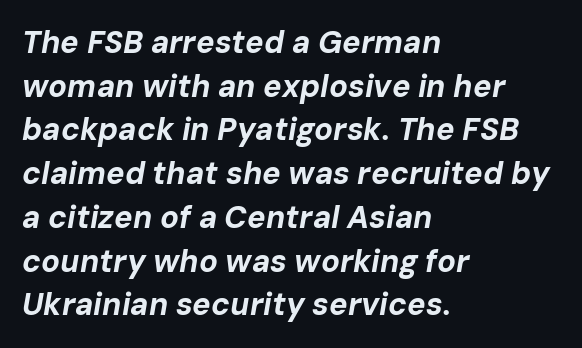
{"italic": "yes", "lean": "right", "slant_degrees": 10, "bold": "yes", "weight": "bold", "width": "normal", "stroke_contrast": "low", "x_height": "medium", "monospaced": "no", "underline": "no", "align": "left", "line_spacing": "normal", "line_spacing_ratio": 1.41, "letter_spacing": "normal", "letter_spacing_em": 0.0, "glyph_px": 31}
